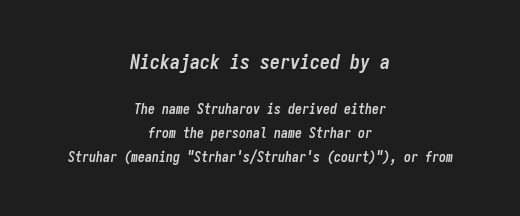
The image shows 20 px bold type, italic (leaning right); set centered, line spacing 1.73x, normal letter spacing, not underlined; the first (top) block is 1.43x larger.
